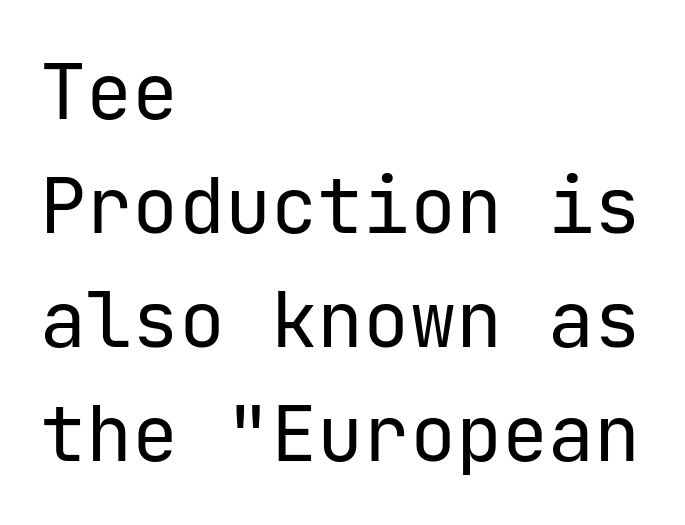
The image shows 77 px regular-weight sans-serif type, upright; set left-aligned, normal line spacing (1.48x), normal letter spacing, not underlined; low stroke contrast and a medium x-height.
